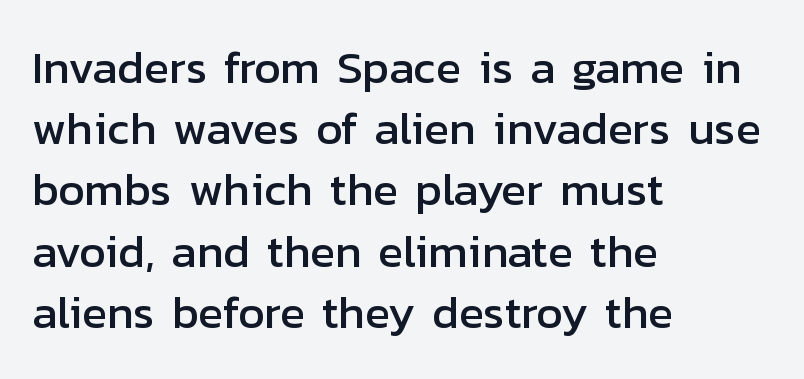
Whoever set this chose a conventional vertical rhythm. In CSS terms this would be text-align: left. Is this a sans? Yes — the strokes have no serifs. A typesetter would mark this as roman, not italic. Nobody touched the tracking dial on this one.
